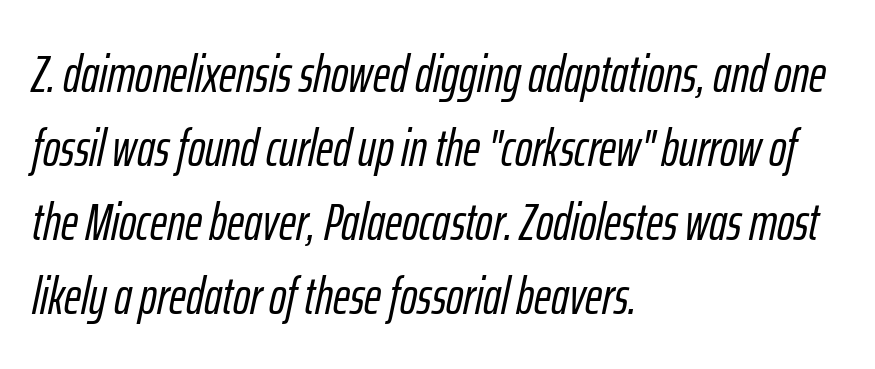
{"italic": "yes", "lean": "right", "slant_degrees": 12, "width": "condensed", "stroke_contrast": "low", "x_height": "medium", "monospaced": "no", "underline": "no", "align": "left", "line_spacing": "normal", "line_spacing_ratio": 1.42, "letter_spacing": "normal", "letter_spacing_em": 0.0, "glyph_px": 52}
